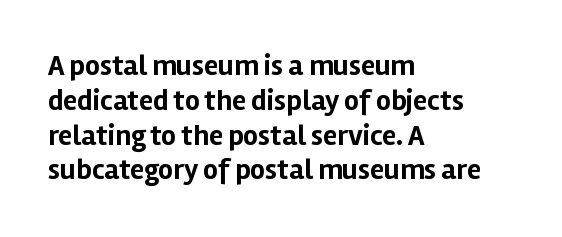
{"serif": "no", "italic": "no", "bold": "yes", "weight": "bold", "width": "normal", "stroke_contrast": "low", "x_height": "medium", "monospaced": "no", "underline": "no", "align": "left", "line_spacing_ratio": 1.2, "letter_spacing": "normal", "letter_spacing_em": 0.0, "glyph_px": 29}
